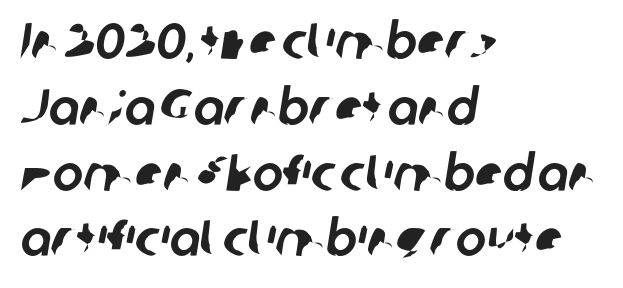
I'd call this a sans setting — the letters go barefoot. The passage is arranged the way most books set body copy — flush left. Looks like regular typesetting: each glyph gets only the width it needs. Check under the words: just untouched page.
